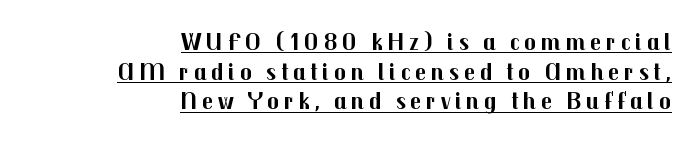
{"italic": "no", "bold": "yes", "underline": "yes", "align": "right", "line_spacing_ratio": 1.19, "glyph_px": 25}
